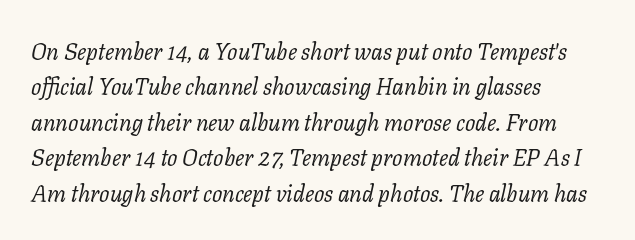
The image shows 23 px text type, italic (leaning right); set left-aligned, normal line spacing (1.54x), normal letter spacing, not underlined.
